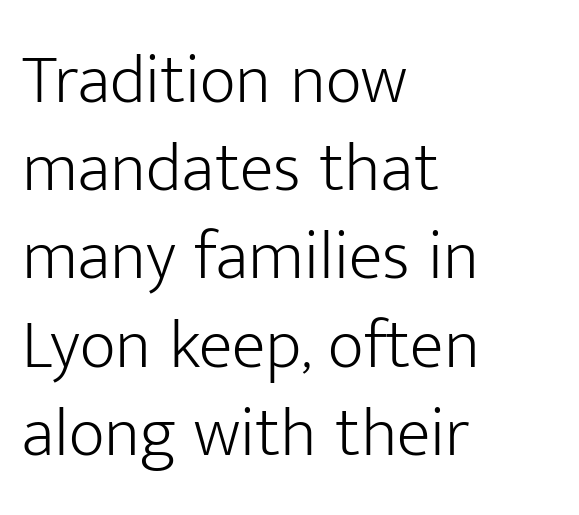
Q: Is the text bold? A: No.
Q: Is the text italic (slanted)? A: No, it is upright.
Q: Is the typeface a serif or a sans-serif typeface? A: Sans-serif.
Q: Is the text underlined? A: No.
Q: How is the paragraph aligned? A: Left-aligned.
Q: Is the spacing between letters normal or unusually wide? A: Normal.
Q: Is the spacing between lines tight, normal or loose? A: Normal.
Q: Width (condensed, normal, or wide)? A: Normal.
Q: Stroke contrast? A: Low.
Q: x-height? A: Medium.
Q: Monospaced? A: No.
